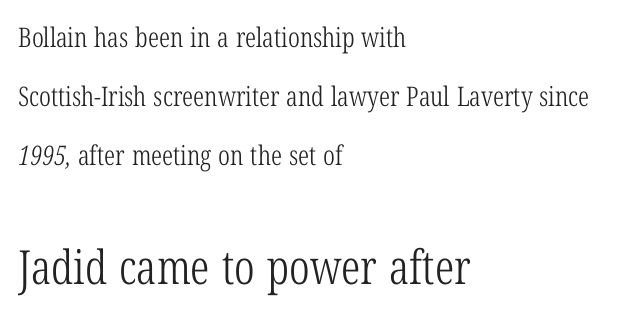
Stems and bowls with no extra thickness — not bold. Looks like regular typesetting: each glyph gets only the width it needs. Letterform terminals end in serifs throughout the passage. The specimen omits any rule beneath the text block's lines. Short and long lines alike share a common starting point at left.
